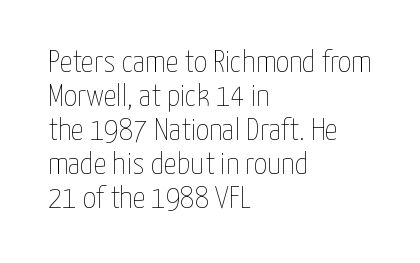
The space directly below the letters is spotless. This sample has the flowing, uneven cadence of proportional lettering. This is roman type, the default non-slanted kind. No extra tracking has been applied to these lines.
